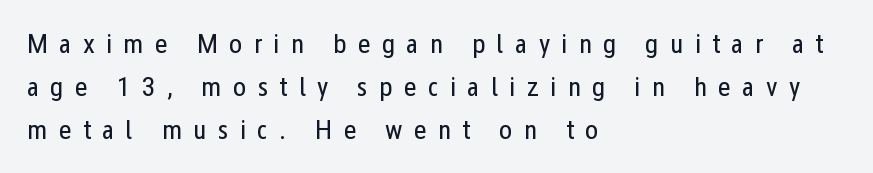
{"serif": "no", "italic": "no", "bold": "no", "weight": "regular", "width": "condensed", "stroke_contrast": "low", "x_height": "medium", "monospaced": "no", "underline": "no", "align": "left", "line_spacing": "normal", "line_spacing_ratio": 1.53, "letter_spacing": "wide", "letter_spacing_em": 0.4, "glyph_px": 28}
